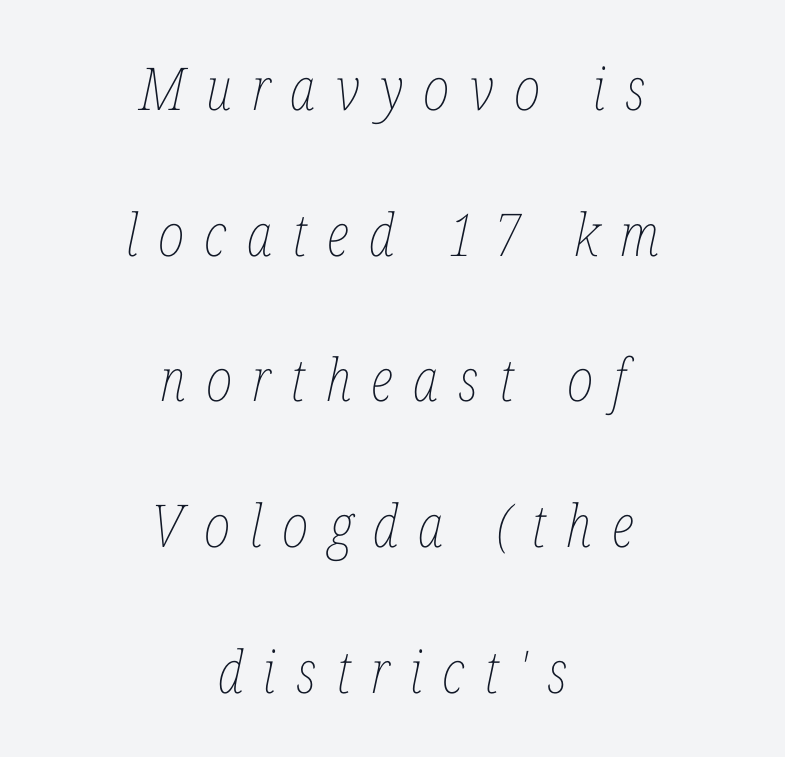
{"italic": "yes", "lean": "right", "slant_degrees": 12, "bold": "no", "weight": "thin", "width": "condensed", "stroke_contrast": "low", "x_height": "medium", "monospaced": "no", "underline": "no", "align": "center", "line_spacing": "loose", "line_spacing_ratio": 2.47, "letter_spacing": "wide", "letter_spacing_em": 0.34, "glyph_px": 59}
